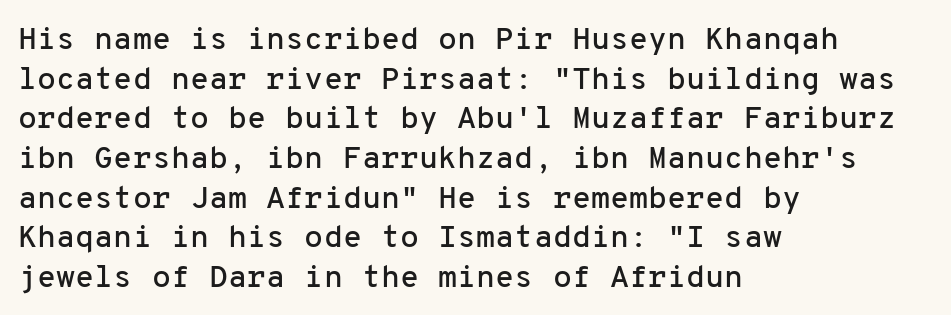
The image shows 31 px sans-serif type, upright, monospaced; set left-aligned, normal line spacing (1.28x), normal letter spacing, not underlined; low stroke contrast and a medium x-height.
